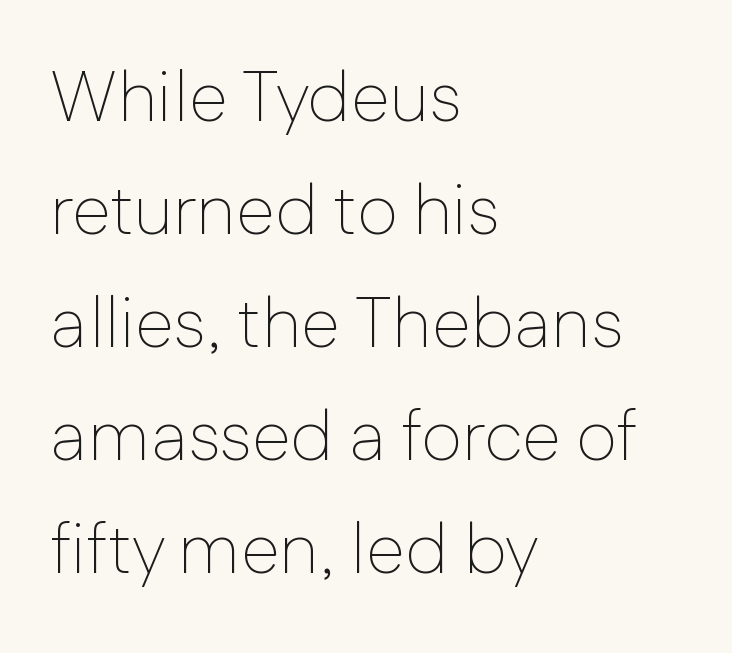
{"serif": "no", "italic": "no", "bold": "no", "weight": "thin", "width": "normal", "stroke_contrast": "low", "x_height": "medium", "monospaced": "no", "underline": "no", "align": "left", "line_spacing": "normal", "line_spacing_ratio": 1.59, "letter_spacing": "normal", "letter_spacing_em": 0.0, "glyph_px": 71}
